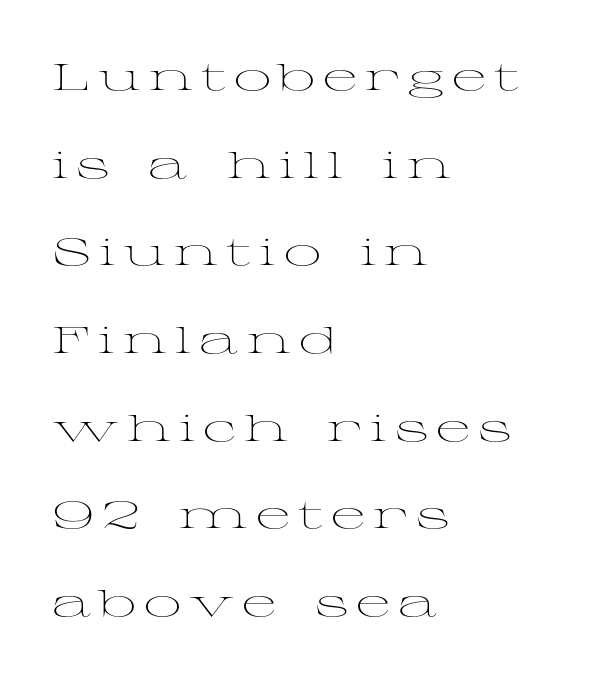
Look at the bottom of the vertical strokes: they flare into serifs here. Upright lettering throughout. Rule under the text: the space is simply empty. Visually the block forms a straight wall on the left and a jagged coastline on the right. The letters are spread apart with noticeably loose tracking. The leading is generous, giving the passage an open texture.
